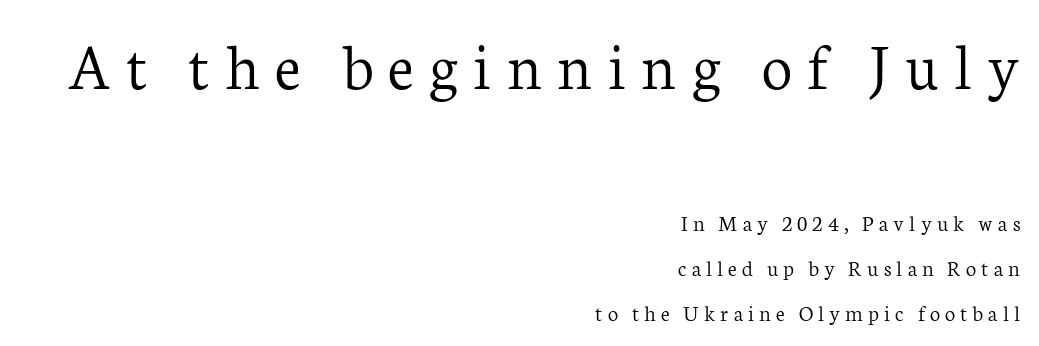
Here the designer chose a conventional face with non-uniform glyph widths. This is not heavy type; no bold has been used. Caption: upper text group enlarged, lower text group reduced. Serifs: yes, visible at the terminals of the letterforms. Here the glyphs are tracked loosely, breaking word shapes into spaced letters.
